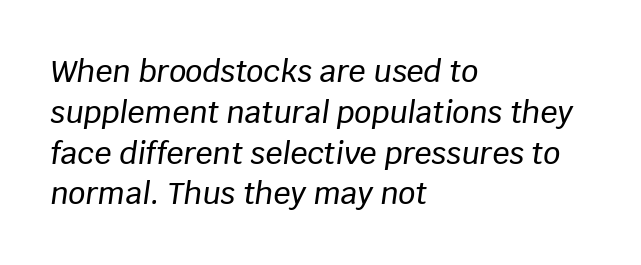
The image shows 30 px text type, italic (leaning right); set left-aligned, normal line spacing (1.36x), normal letter spacing, not underlined; low stroke contrast and a large x-height.
